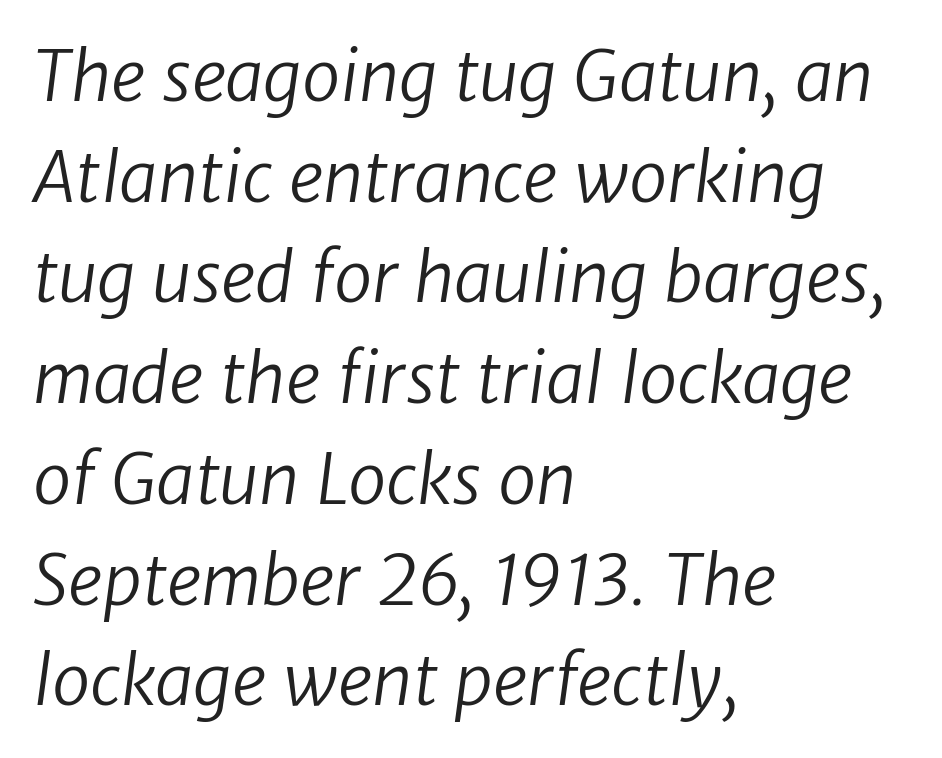
Q: Is the text bold? A: No.
Q: Is the typeface a serif or a sans-serif typeface? A: Sans-serif.
Q: Is the text underlined? A: No.
Q: How is the paragraph aligned? A: Left-aligned.
Q: Is the spacing between letters normal or unusually wide? A: Normal.
Q: Is the spacing between lines tight, normal or loose? A: Normal.
Q: Width (condensed, normal, or wide)? A: Normal.
Q: Stroke contrast? A: Low.
Q: x-height? A: Medium.
Q: Monospaced? A: No.
